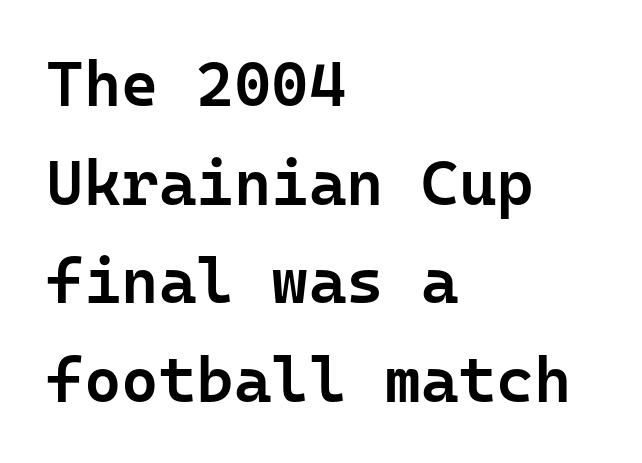
No word sits above an underline. Successive baselines arrive at the customary interval. What weight is shown? A semibold, between regular and bold. Upright lettering throughout. This sample uses a sans-serif face. Look at the tracking — it's just the regular setting, nothing added.
